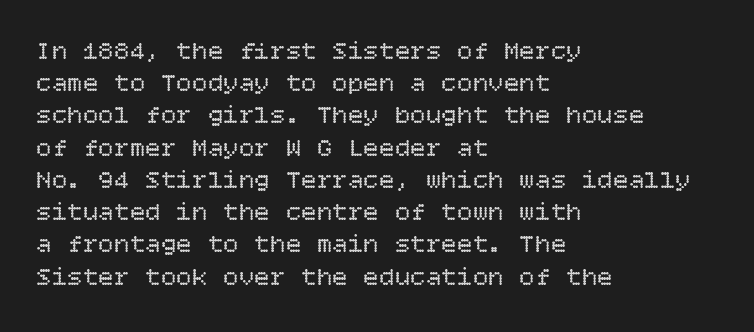
{"italic": "no", "bold": "no", "underline": "no", "align": "left", "line_spacing_ratio": 1.24, "letter_spacing": "normal", "letter_spacing_em": 0.0, "glyph_px": 26}
